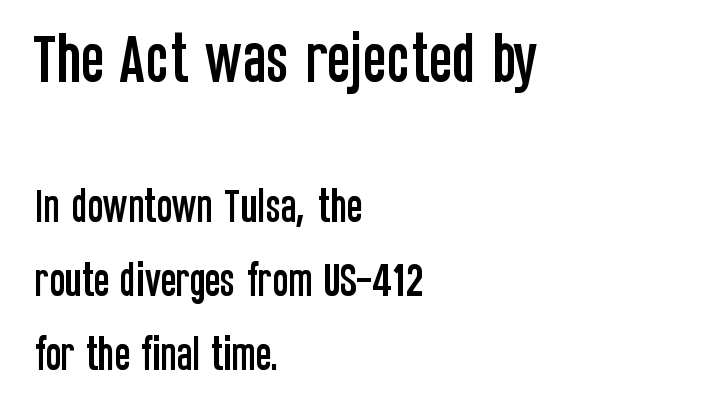
Q: Is the text italic (slanted)? A: No, it is upright.
Q: Is the typeface a serif or a sans-serif typeface? A: Sans-serif.
Q: Is the text underlined? A: No.
Q: How is the paragraph aligned? A: Left-aligned.
Q: Is the spacing between letters normal or unusually wide? A: Normal.
Q: Is the spacing between lines tight, normal or loose? A: Loose.
Q: Which block of text is set in a larger size, the first (top) or the second (bottom)? A: The first (top) one.
Q: Width (condensed, normal, or wide)? A: Condensed.
Q: Stroke contrast? A: Low.
Q: x-height? A: Large.
Q: Monospaced? A: No.
